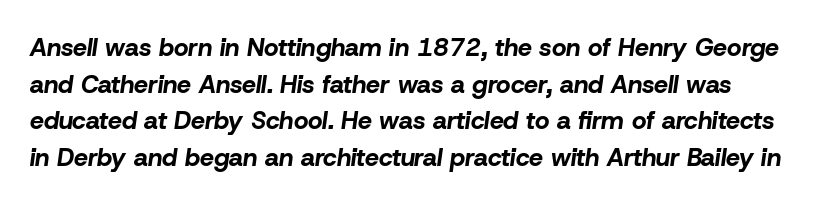
Q: Is the text bold? A: Yes.
Q: Is the text italic (slanted)? A: Yes, it leans right by about 8 degrees.
Q: Is the text underlined? A: No.
Q: Is the spacing between letters normal or unusually wide? A: Normal.
Q: Is the spacing between lines tight, normal or loose? A: Normal.
